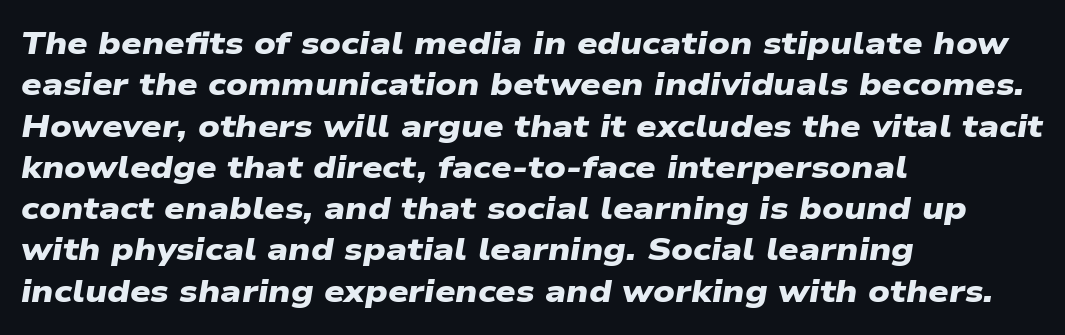
Tracking here is standard; glyphs follow each other at the usual distance. This is sans-serif lettering, the kind often seen on screens and signage. You'd pick this weight for a headline — it's a proper bold. The rendering anchors every line to the left-hand side. Is this a fixed-width face? No — the glyphs have proportional, varying widths. Whoever set this chose a conventional vertical rhythm.
